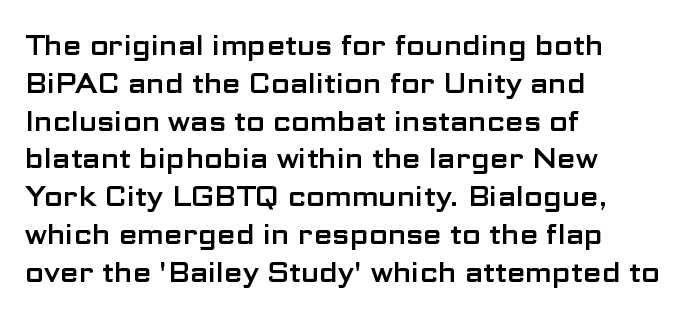
The image shows 27 px text type, upright; set left-aligned, normal line spacing (1.4x), normal letter spacing, not underlined.
